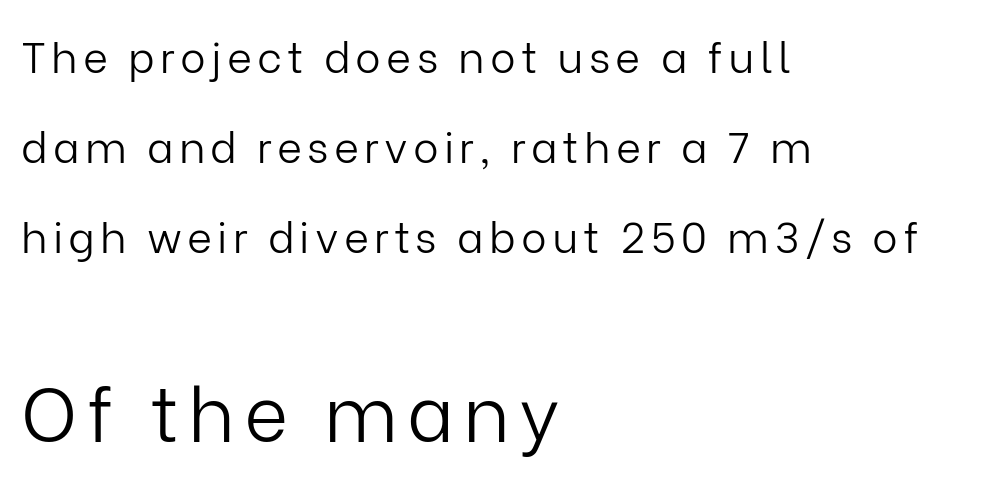
{"serif": "no", "italic": "no", "bold": "no", "weight": "light", "width": "normal", "stroke_contrast": "low", "x_height": "medium", "monospaced": "no", "underline": "no", "align": "left", "line_spacing": "loose", "line_spacing_ratio": 2.09, "larger_block": "second", "size_ratio": 1.77, "glyph_px": 76}
